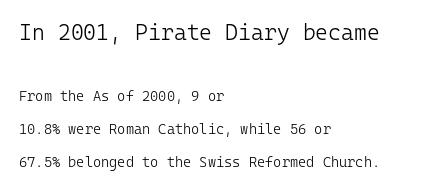
The image shows 22 px text type, upright; set left-aligned, loose line spacing (2.35x), normal letter spacing, not underlined; the first (top) block is 1.57x larger.
